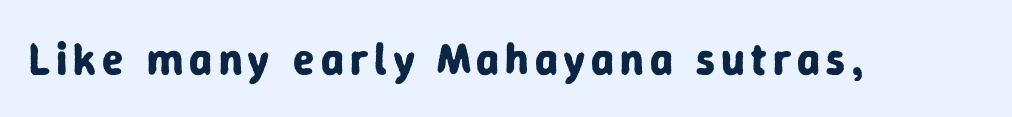
{"serif": "no", "italic": "no", "bold": "yes", "weight": "bold", "width": "normal", "stroke_contrast": "low", "x_height": "medium", "monospaced": "no", "underline": "no", "glyph_px": 44}
